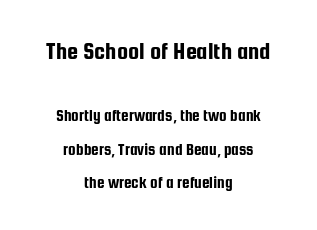
Q: Is the text italic (slanted)? A: No, it is upright.
Q: Is the text underlined? A: No.
Q: How is the paragraph aligned? A: Centered.
Q: Is the spacing between letters normal or unusually wide? A: Normal.
Q: Is the spacing between lines tight, normal or loose? A: Loose.
Q: Which block of text is set in a larger size, the first (top) or the second (bottom)? A: The first (top) one.
